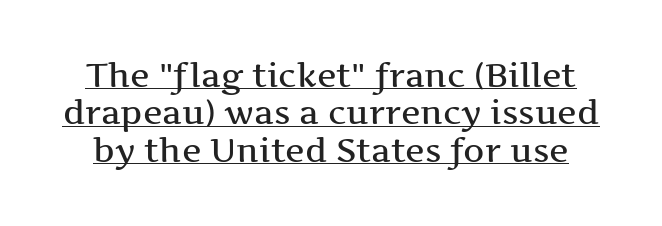
Italic? Not at all — the glyphs are vertical. The lettering is marked with a stroke running underneath it. Spacing between characters is what you'd get straight out of the box. You could barely slide anything between these rows. Here the designer chose a conventional face with non-uniform glyph widths. The text was rendered using a seriffed face with decorative stroke endings.
